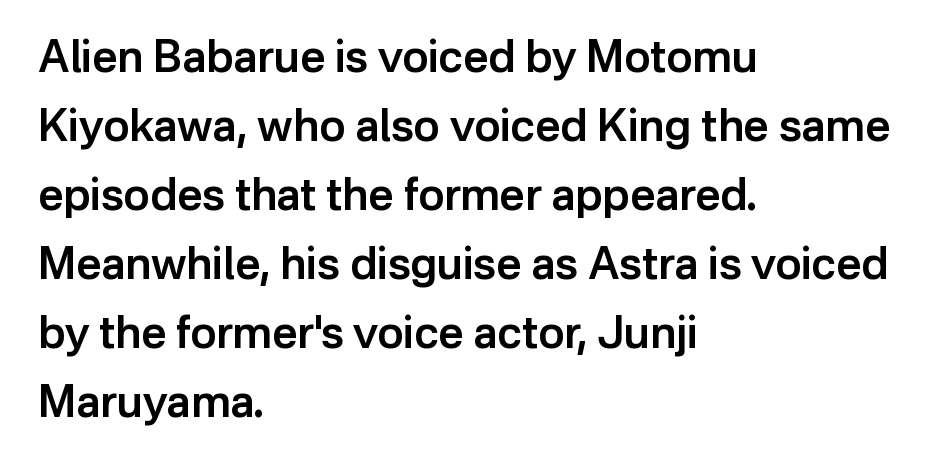
Q: Is the text bold? A: Semi-bold.
Q: Is the text italic (slanted)? A: No, it is upright.
Q: Is the typeface a serif or a sans-serif typeface? A: Sans-serif.
Q: Is the text underlined? A: No.
Q: How is the paragraph aligned? A: Left-aligned.
Q: Is the spacing between letters normal or unusually wide? A: Normal.
Q: Is the spacing between lines tight, normal or loose? A: Normal.
Q: Width (condensed, normal, or wide)? A: Normal.
Q: Stroke contrast? A: Low.
Q: x-height? A: Medium.
Q: Monospaced? A: No.
